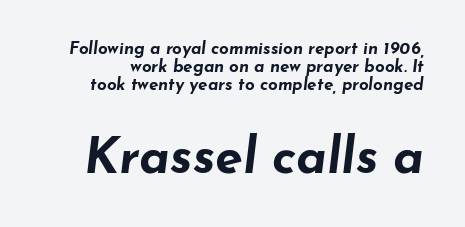
Q: Is the text bold? A: Yes.
Q: Is the text italic (slanted)? A: Yes, it leans right by about 7 degrees.
Q: Is the text underlined? A: No.
Q: Is the spacing between letters normal or unusually wide? A: Normal.
Q: Is the spacing between lines tight, normal or loose? A: Tight.
Q: Which block of text is set in a larger size, the first (top) or the second (bottom)? A: The second (bottom) one.
Q: Width (condensed, normal, or wide)? A: Wide.
Q: Stroke contrast? A: Low.
Q: x-height? A: Small.
Q: Monospaced? A: No.
